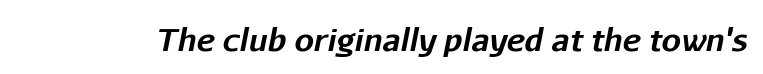
{"italic": "yes", "lean": "right", "slant_degrees": 11, "bold": "yes", "weight": "bold", "width": "normal", "stroke_contrast": "low", "x_height": "medium", "monospaced": "no", "underline": "no", "letter_spacing": "normal", "letter_spacing_em": 0.0, "glyph_px": 31}
